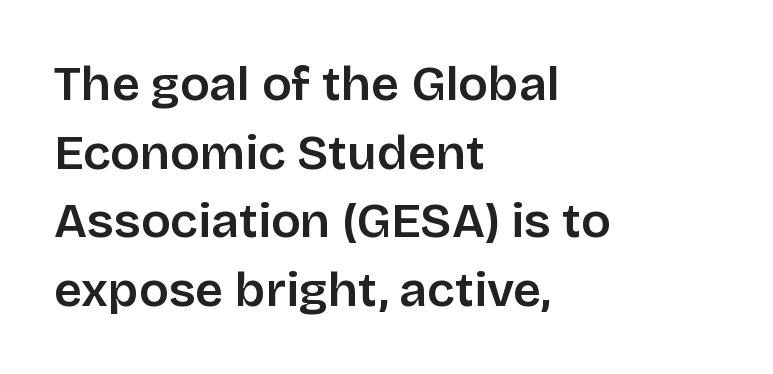
Q: Is the text italic (slanted)? A: No, it is upright.
Q: Is the typeface a serif or a sans-serif typeface? A: Sans-serif.
Q: Is the text underlined? A: No.
Q: How is the paragraph aligned? A: Left-aligned.
Q: Is the spacing between letters normal or unusually wide? A: Normal.
Q: Is the spacing between lines tight, normal or loose? A: Normal.
Q: Width (condensed, normal, or wide)? A: Normal.
Q: Stroke contrast? A: Low.
Q: x-height? A: Large.
Q: Monospaced? A: No.
